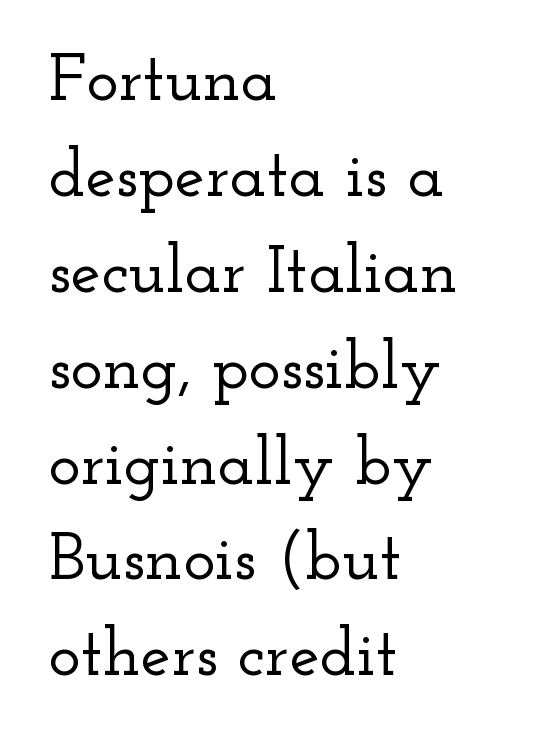
The image shows 68 px wide serif type, upright; set left-aligned, normal line spacing (1.41x), normal letter spacing, not underlined; low stroke contrast and a small x-height.
